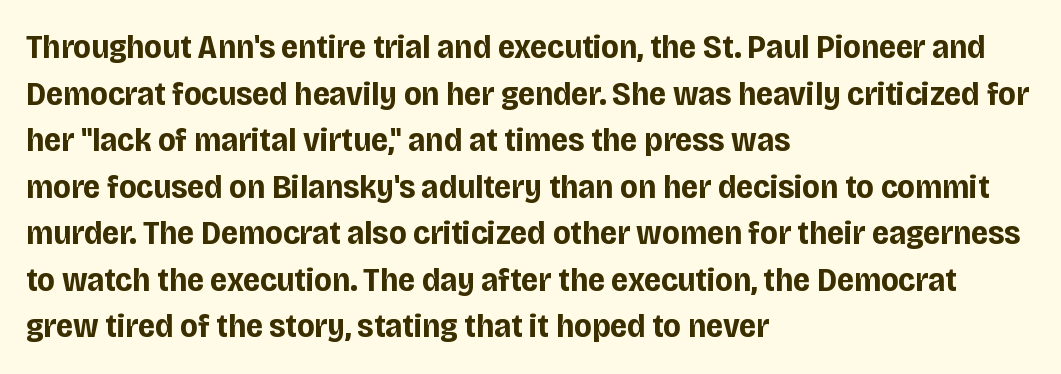
What's the leading like? Ordinary, nothing unusual. The letters carry no serifs — their stems end cleanly without finishing strokes. Underlining? Definitely not there. This rendering uses left alignment, leaving the right contour irregular. The type is set solid horizontally, with unmodified tracking. Character widths vary here, with narrow letters taking less room than wide ones.
